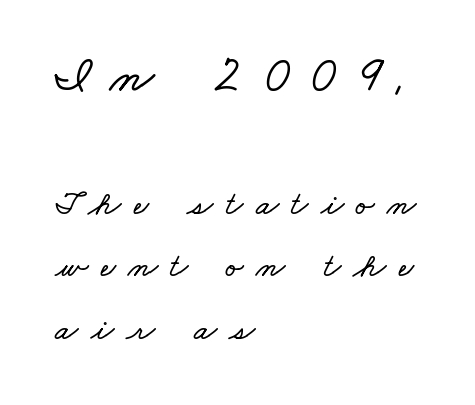
The image shows 51 px wide type; set left-aligned, line spacing 1.84x, unusually wide letter spacing (+0.36 em), not underlined; the first (top) block is 1.5x larger; low stroke contrast and a small x-height.
